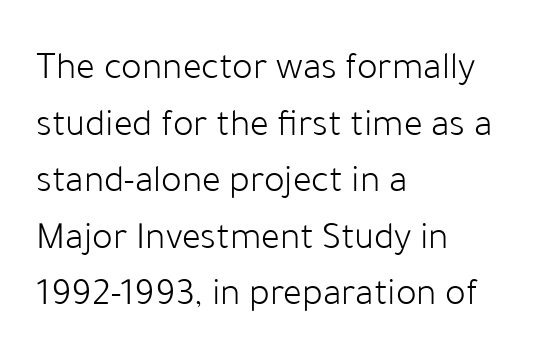
Each line starts at the same left margin while the right side varies. On a weight scale, this lands at 450 or below. A bare baseline throughout the passage. The space between consecutive lines is moderate. The line texture is even and compact thanks to regular tracking. Here the designer chose a conventional face with non-uniform glyph widths.
